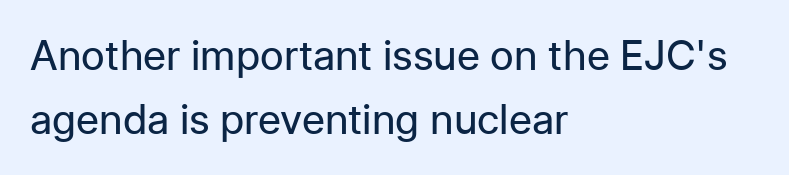
{"serif": "no", "italic": "no", "bold": "no", "weight": "regular", "width": "normal", "stroke_contrast": "low", "x_height": "medium", "monospaced": "no", "underline": "no", "align": "left", "line_spacing": "normal", "line_spacing_ratio": 1.57, "letter_spacing": "normal", "letter_spacing_em": 0.0, "glyph_px": 41}
